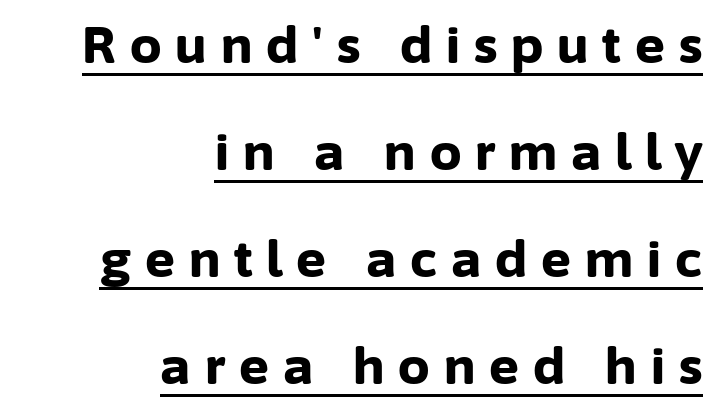
The image shows 50 px bold sans-serif type, upright; set right-aligned, loose line spacing (2.14x), unusually wide letter spacing (+0.28 em), underlined; low stroke contrast and a medium x-height.
